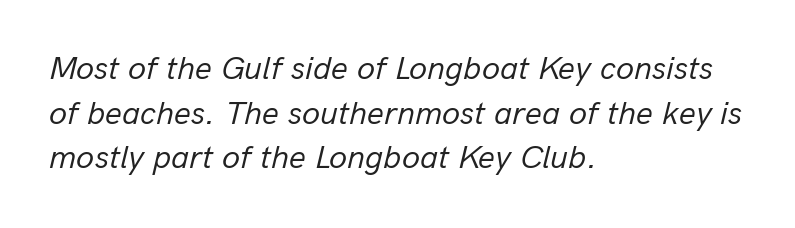
A typesetter would call this proportional, since set widths differ per character. The space directly below the letters is spotless. The typography opts for an oblique posture over an upright one. A light-to-regular cut is what we see here. How are the letters spaced? Ordinarily, with no added tracking. Summary of vertical rhythm: regular, with standard interline spacing.
